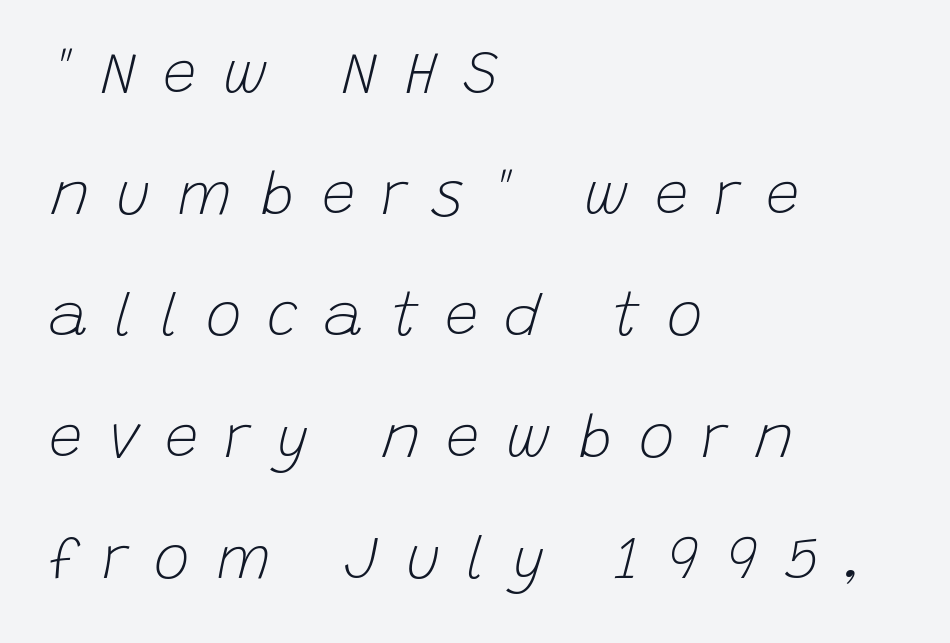
Q: Is the text bold? A: No.
Q: Is the text italic (slanted)? A: Yes, it leans right by about 15 degrees.
Q: Is the text underlined? A: No.
Q: How is the paragraph aligned? A: Left-aligned.
Q: Is the spacing between letters normal or unusually wide? A: Unusually wide.
Q: Is the spacing between lines tight, normal or loose? A: Loose.
Q: Width (condensed, normal, or wide)? A: Normal.
Q: Stroke contrast? A: Low.
Q: x-height? A: Large.
Q: Monospaced? A: No.
